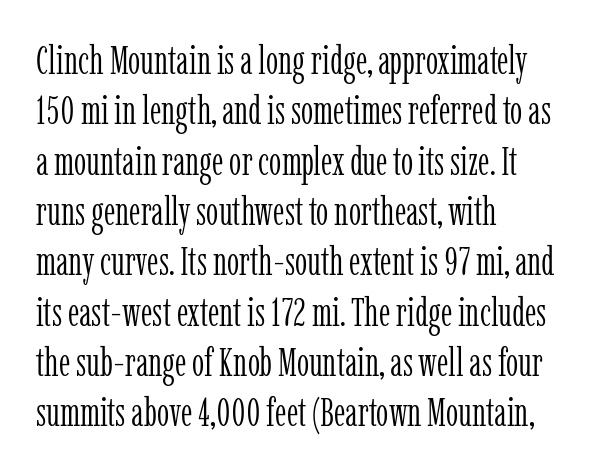
Spacing between characters is what you'd get straight out of the box. Are there feet on the stems? There are — it's a serif. Rows of type keep a routine distance in the vertical direction. You can tell it's not italic because the verticals are truly vertical. Rule under the text: the space is simply empty. Layout note: lines flush left.
